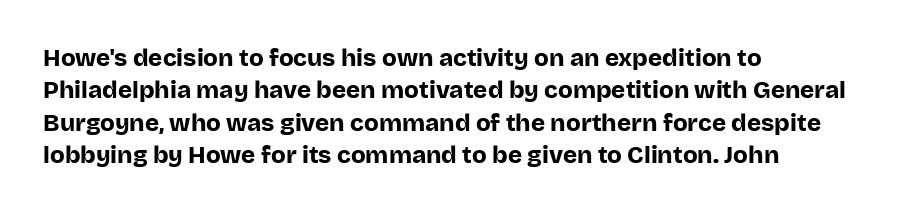
{"italic": "no", "bold": "yes", "underline": "no", "align": "left", "line_spacing": "normal", "line_spacing_ratio": 1.35, "letter_spacing": "normal", "letter_spacing_em": 0.0, "glyph_px": 24}
